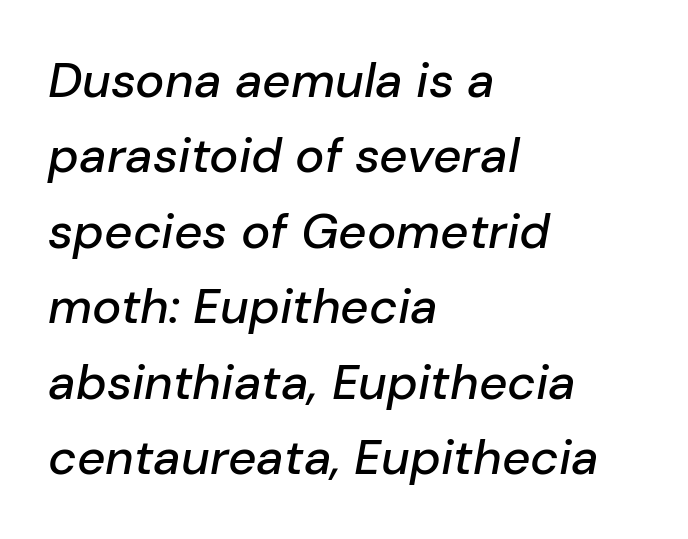
Spacing verdict: proportional, widths tailored to each character. Spacing between characters is what you'd get straight out of the box. The text carries the slant typical of an italic or oblique font. This sample is left-justified, so line endings fall wherever the words run out.
